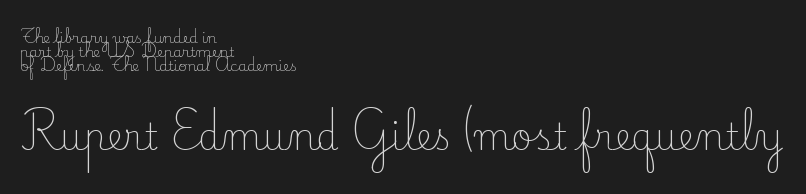
All the whitespace from short lines collects on the right. The passage shown is not underscored anywhere. The characters display serif detailing at their extremities. Is this a fixed-width face? No — the glyphs have proportional, varying widths.
